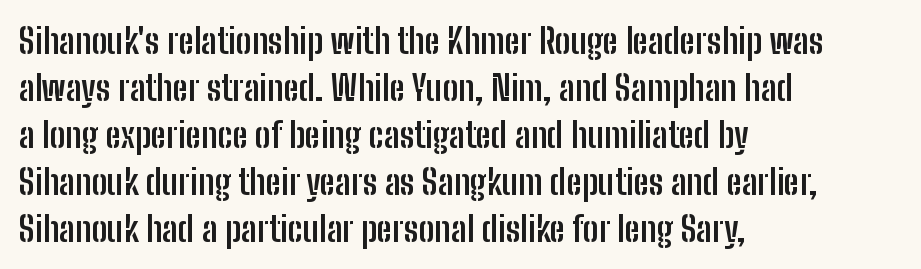
The image shows 35 px semibold, condensed sans-serif type, upright; set left-aligned, normal line spacing (1.34x), normal letter spacing, not underlined; low stroke contrast and a medium x-height.
